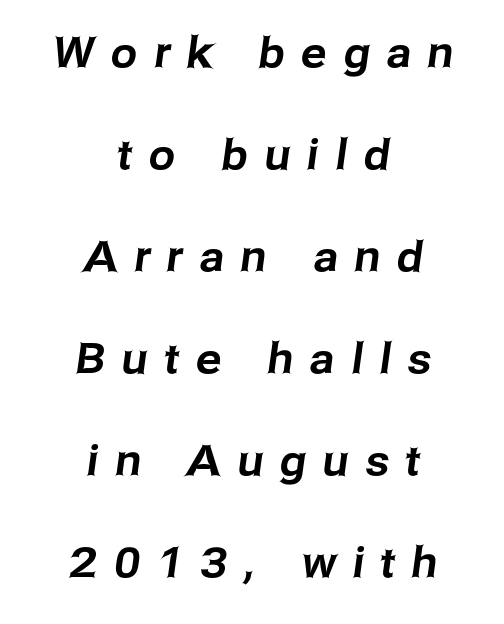
{"serif": "no", "width": "normal", "stroke_contrast": "low", "x_height": "medium", "monospaced": "no", "underline": "no", "align": "center", "line_spacing": "loose", "line_spacing_ratio": 2.43, "letter_spacing": "wide", "letter_spacing_em": 0.4, "glyph_px": 42}
